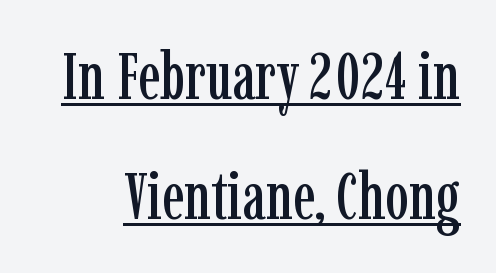
The image shows 66 px condensed serif type, upright; set line spacing 1.82x, normal letter spacing, underlined; low stroke contrast and a medium x-height.
